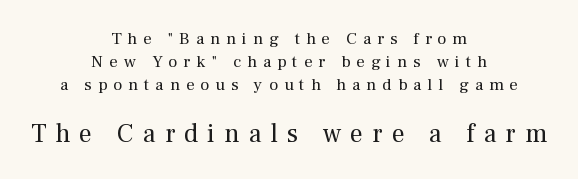
The image shows 26 px text type, upright; set centered, normal line spacing (1.36x), unusually wide letter spacing (+0.35 em), not underlined; the second (bottom) block is 1.53x larger.
